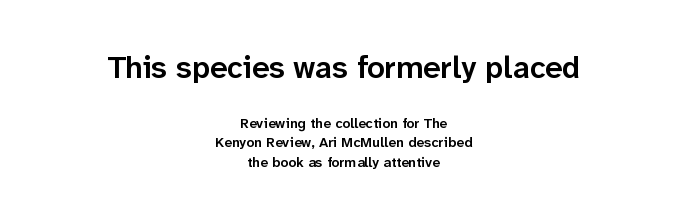
Q: Is the text bold? A: Semi-bold.
Q: Is the text italic (slanted)? A: No, it is upright.
Q: Is the typeface a serif or a sans-serif typeface? A: Sans-serif.
Q: Is the text underlined? A: No.
Q: How is the paragraph aligned? A: Centered.
Q: Is the spacing between letters normal or unusually wide? A: Normal.
Q: Is the spacing between lines tight, normal or loose? A: Normal.
Q: Which block of text is set in a larger size, the first (top) or the second (bottom)? A: The first (top) one.
Q: Width (condensed, normal, or wide)? A: Normal.
Q: Stroke contrast? A: Low.
Q: x-height? A: Medium.
Q: Monospaced? A: No.
